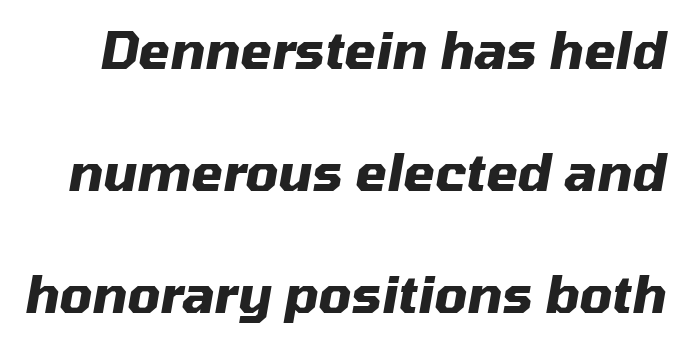
The tracking reads as untouched default to a designer's eye. Compared with an ordinary text face, these strokes are far heavier — a full bold. Yep, that's italic — everything's leaning. Regarding leading, the lines here are spaced well apart. This rendering features lettering with no underline. This sample has the flowing, uneven cadence of proportional lettering.
